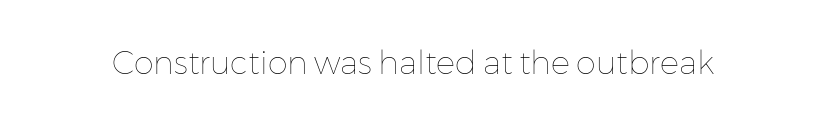
{"italic": "no", "bold": "no", "weight": "thin", "width": "normal", "stroke_contrast": "low", "x_height": "medium", "monospaced": "no", "underline": "no", "letter_spacing": "normal", "letter_spacing_em": 0.0, "glyph_px": 32}
